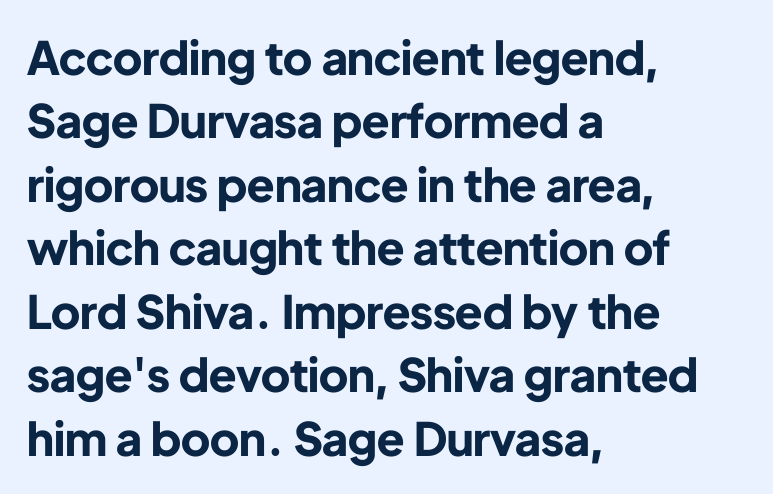
The space beneath each line is pristine and unruled. A typesetter would call this leading conventional body-copy spacing. Notice how the passage keeps a crisp vertical edge on the left only. Vertical strokes here are truly vertical. Strokes here are thick enough to call this a true bold.
